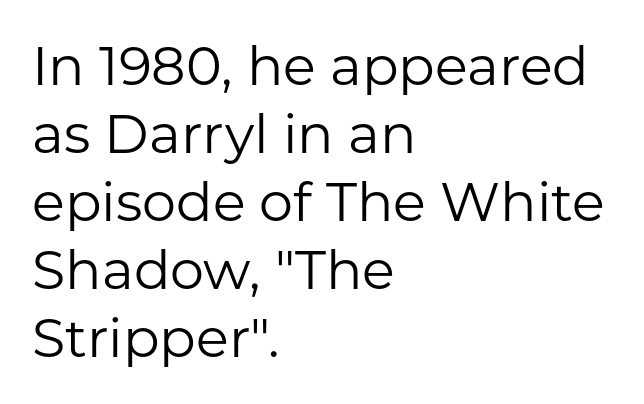
Characters remain perfectly vertical along every line. Glance below the letters and you will spot only blank space. The font is comparable to plain body text, perhaps lighter. The compositor pushed each line to the left boundary.
